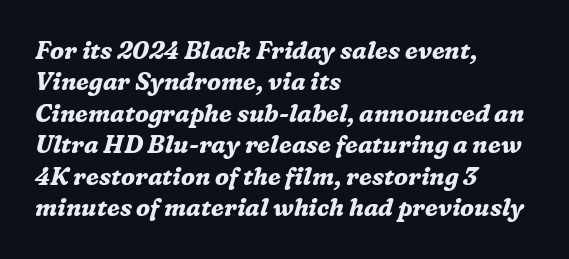
{"italic": "yes", "lean": "right", "slant_degrees": 16, "bold": "yes", "underline": "no", "align": "left", "line_spacing": "normal", "line_spacing_ratio": 1.31, "letter_spacing": "normal", "letter_spacing_em": 0.0, "glyph_px": 24}
